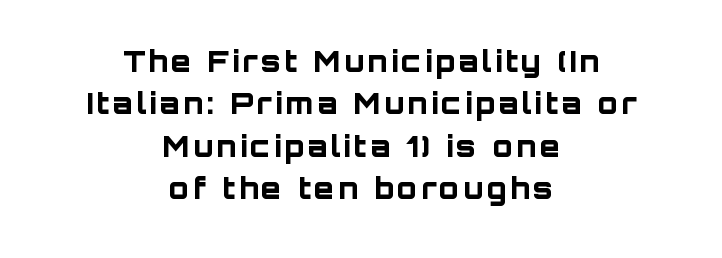
Is the block centered? Yes — each line is placed symmetrically about the middle. No word sits above an underline. Note the varied advance widths — an 'i' is clearly narrower than an 'm'. Leading: standard. The lettering holds an erect, upright posture throughout.
